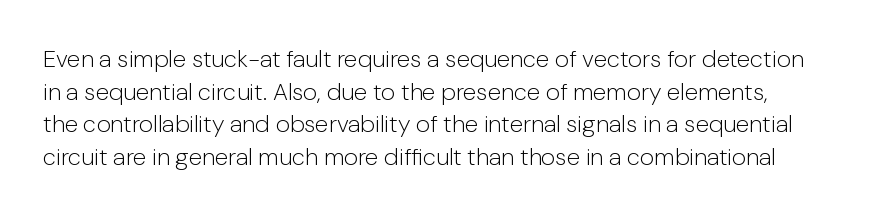
{"italic": "no", "bold": "no", "underline": "no", "line_spacing": "normal", "line_spacing_ratio": 1.36, "letter_spacing": "normal", "letter_spacing_em": 0.0, "glyph_px": 24}
